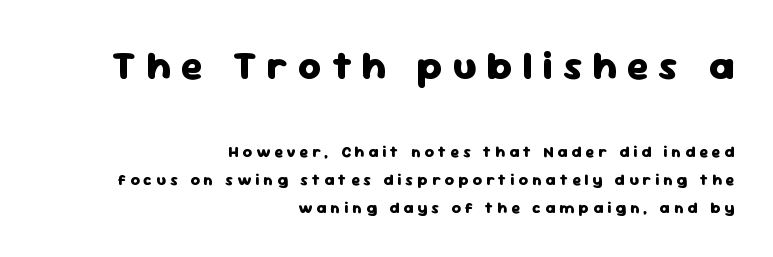
The image shows 40 px heavy sans-serif type, upright; set right-aligned, line spacing 1.75x, unusually wide letter spacing (+0.25 em), not underlined; the first (top) block is 2.5x larger; low stroke contrast and a medium x-height.
